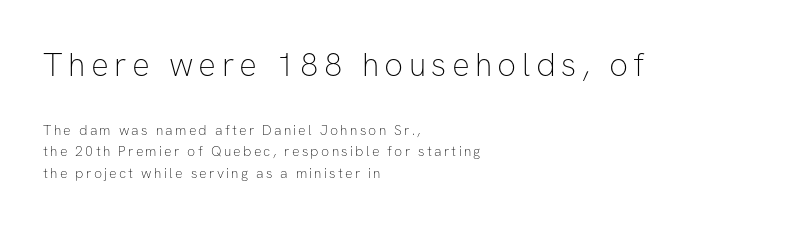
The string is rendered with underlining switched off. The glyphs in this specimen are sans serif. The rows are spaced the way most documents space them. Which chunk is bigger? The first one — the top block dwarfs the bottom. These lines are rendered in a variable-pitch font.
